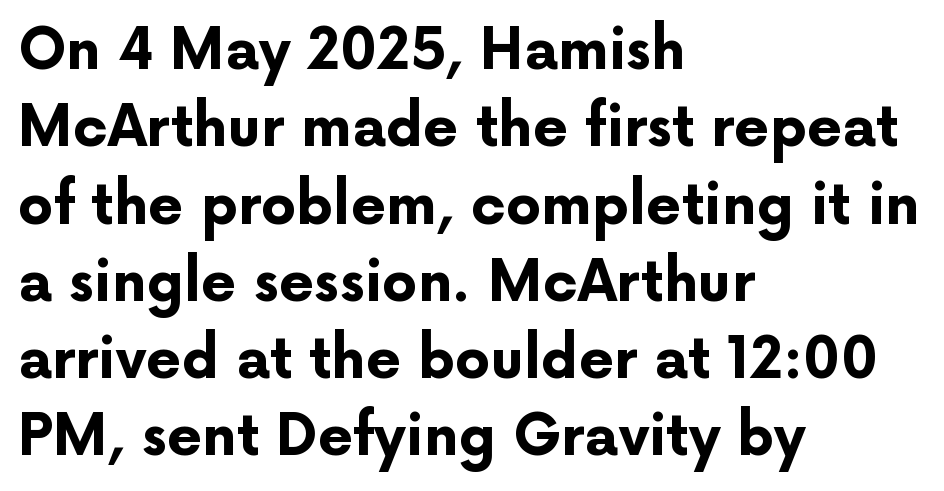
Letterform terminals end flat and unadorned throughout the passage. There is no visible air inserted between adjacent glyphs. No italicization has been applied; the sample stays upright. Summary of vertical rhythm: regular, with standard interline spacing. Check the space under the baseline: it is left empty.
